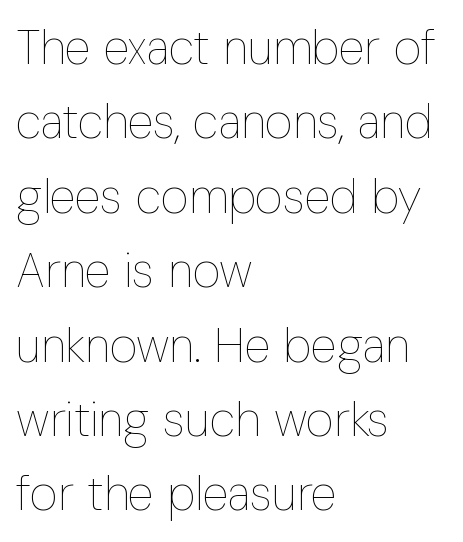
The words here are not underlined. The face looks like a standard text weight, possibly lighter. A typesetter would call this proportional, since set widths differ per character. This sample uses an upright cut, with every glyph sitting square on the baseline. Honestly, the letter spacing is just normal — you wouldn't notice it.
